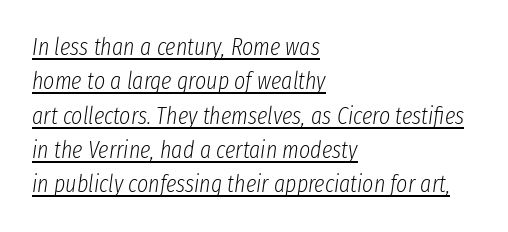
The specimen includes a rule beneath the text block's lines. The vertical gap from one line to the next is medium. The rag falls on the right side of this text block. Honestly, the letter spacing is just normal — you wouldn't notice it. No chunkiness to these letters — they're not bold.
